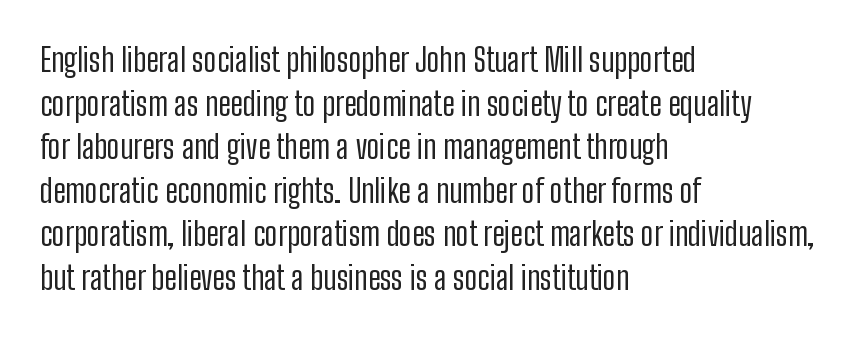
The image shows 32 px regular-weight, condensed sans-serif type, upright; set left-aligned, normal line spacing (1.36x), normal letter spacing, not underlined; low stroke contrast and a medium x-height.
